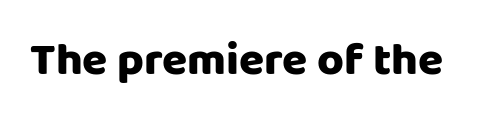
Q: Is the text italic (slanted)? A: No, it is upright.
Q: Is the typeface a serif or a sans-serif typeface? A: Sans-serif.
Q: Is the text underlined? A: No.
Q: Is the spacing between letters normal or unusually wide? A: Normal.
Q: Width (condensed, normal, or wide)? A: Normal.
Q: Stroke contrast? A: Low.
Q: x-height? A: Large.
Q: Monospaced? A: No.
